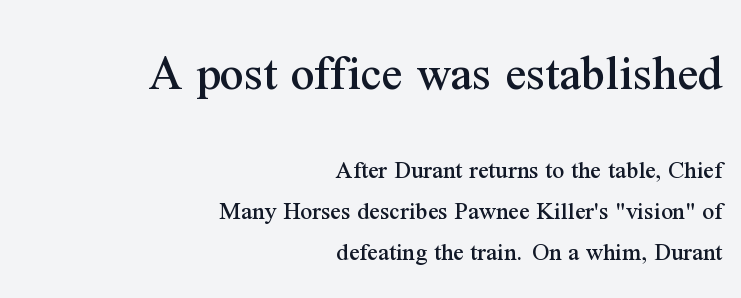
{"serif": "yes", "italic": "no", "width": "normal", "stroke_contrast": "medium", "x_height": "medium", "monospaced": "no", "underline": "no", "align": "right", "line_spacing": "normal", "line_spacing_ratio": 1.58, "letter_spacing": "normal", "letter_spacing_em": 0.0, "larger_block": "first", "size_ratio": 2.0, "glyph_px": 52}
